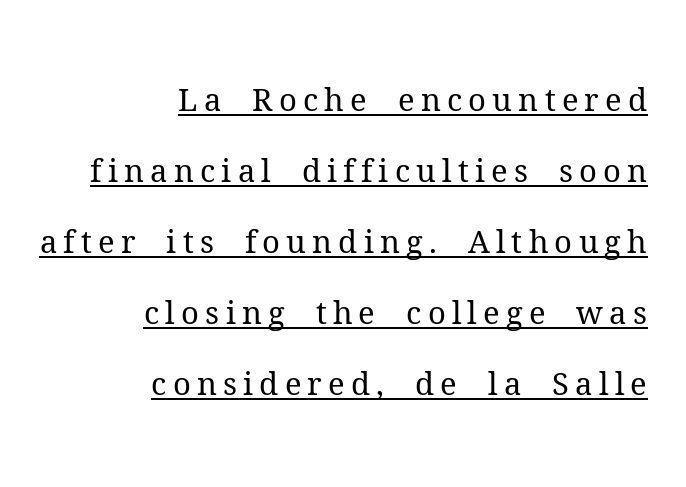
Examine the stroke ends and you'll spot serifs. Is the type heavy? It reads as light-to-regular instead. A rule runs beneath these lines of type. The rendering uses natural spacing where letterforms have individual widths. Is there much room between lines? Yes — plenty of vertical air separates them. Is there any slant? The stems are plumb.
